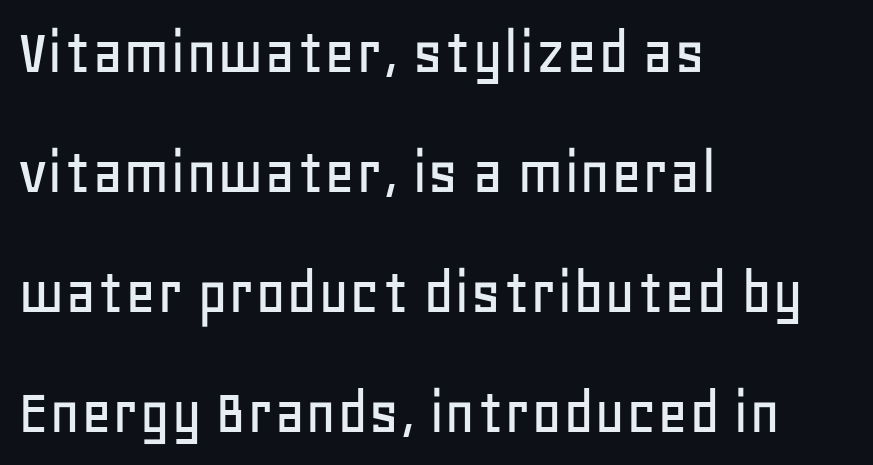
{"serif": "no", "italic": "no", "width": "normal", "stroke_contrast": "low", "x_height": "large", "monospaced": "no", "underline": "no", "align": "left", "line_spacing_ratio": 1.79, "letter_spacing": "normal", "letter_spacing_em": 0.0, "glyph_px": 67}
